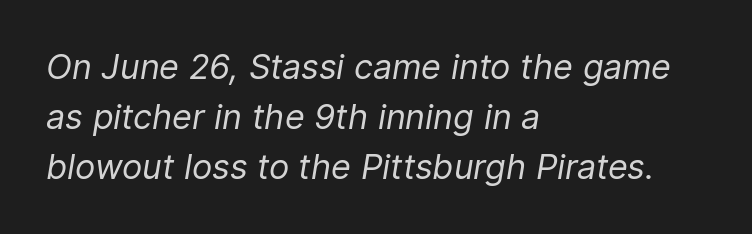
The paragraph has a hard left edge and a soft right edge. Think of a printed novel: that variable character pitch is what you see here. Words appear dense and cohesive because spacing is normal. Quick note: italic. The passage shown is not underscored anywhere. Horizontal bands of white between lines are of average thickness.
